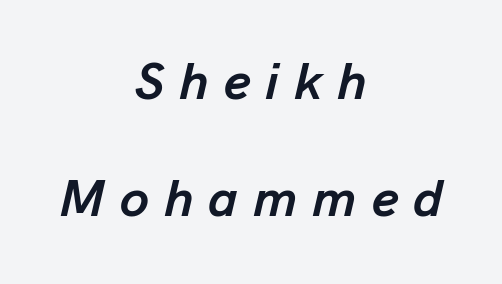
Each row of text sits above clean, open space. You could not count columns in this text — the font is proportionally spaced. The setting favours the middle, as headings and verse often do. Weight: bold. Notice the wide empty band between every row — that's loose leading. Someone cranked the tracking dial way up on this one.
